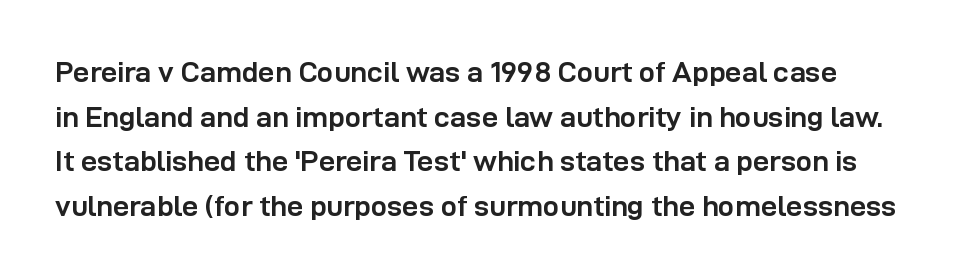
{"serif": "no", "italic": "no", "bold": "yes", "weight": "semibold", "width": "normal", "stroke_contrast": "low", "x_height": "medium", "monospaced": "no", "underline": "no", "line_spacing": "normal", "line_spacing_ratio": 1.54, "letter_spacing": "normal", "letter_spacing_em": 0.0, "glyph_px": 29}
